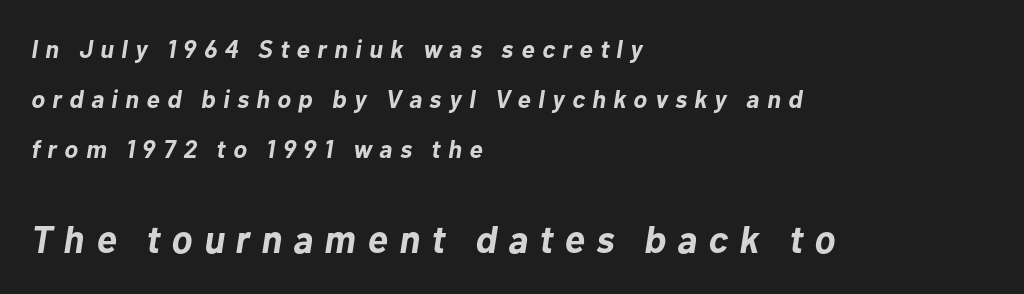
Q: Is the text bold? A: Yes.
Q: Is the text italic (slanted)? A: Yes, it leans right by about 10 degrees.
Q: Is the text underlined? A: No.
Q: How is the paragraph aligned? A: Left-aligned.
Q: Is the spacing between letters normal or unusually wide? A: Unusually wide.
Q: Is the spacing between lines tight, normal or loose? A: Loose.
Q: Which block of text is set in a larger size, the first (top) or the second (bottom)? A: The second (bottom) one.
Q: Width (condensed, normal, or wide)? A: Normal.
Q: Stroke contrast? A: Low.
Q: x-height? A: Medium.
Q: Monospaced? A: No.
